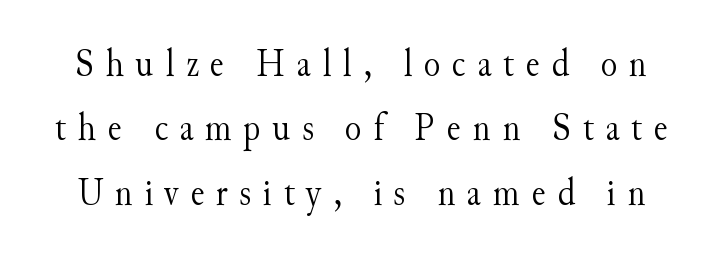
{"serif": "yes", "italic": "no", "bold": "no", "weight": "light", "width": "normal", "stroke_contrast": "medium", "x_height": "small", "monospaced": "no", "underline": "no", "line_spacing": "normal", "line_spacing_ratio": 1.65, "letter_spacing": "wide", "letter_spacing_em": 0.29, "glyph_px": 39}
